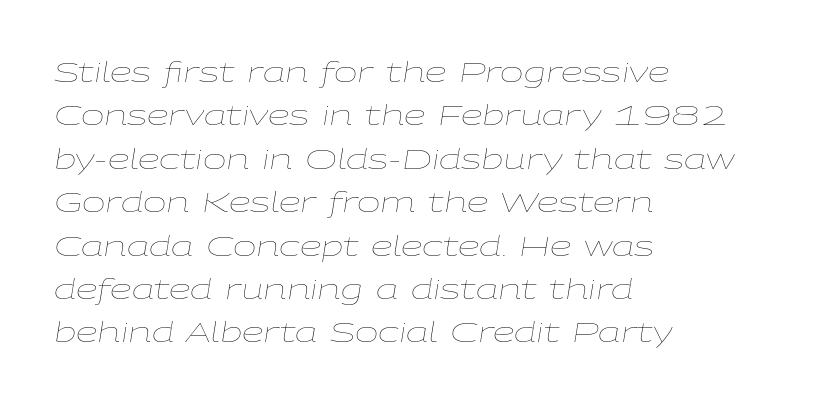
Q: Is the text bold? A: No.
Q: Is the text italic (slanted)? A: Yes, it leans right by about 9 degrees.
Q: Is the text underlined? A: No.
Q: How is the paragraph aligned? A: Left-aligned.
Q: Is the spacing between letters normal or unusually wide? A: Normal.
Q: Is the spacing between lines tight, normal or loose? A: Normal.
Q: Width (condensed, normal, or wide)? A: Wide.
Q: Stroke contrast? A: Low.
Q: x-height? A: Medium.
Q: Monospaced? A: No.
